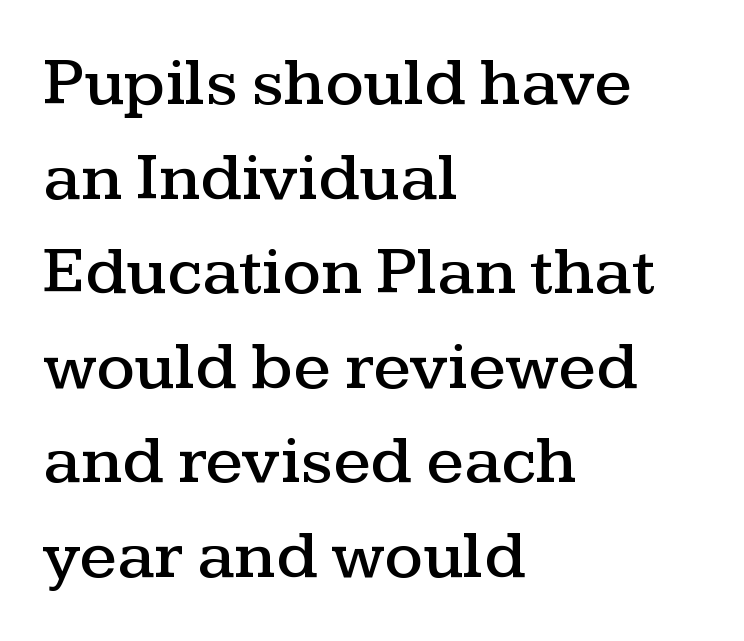
Designer's note — italics off, roman on. This sample uses a serif face. The gaps between neighbouring characters are ordinary and unremarkable. No word sits above an underline. Summary of vertical rhythm: regular, with standard interline spacing. This sample is left-justified, so line endings fall wherever the words run out.
